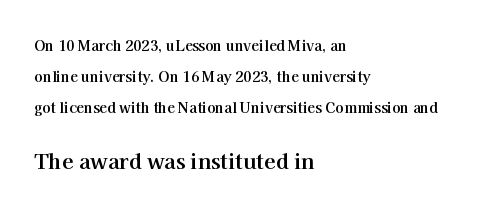
Q: Is the text bold? A: Yes.
Q: Is the text italic (slanted)? A: No, it is upright.
Q: Is the text underlined? A: No.
Q: How is the paragraph aligned? A: Left-aligned.
Q: Is the spacing between letters normal or unusually wide? A: Normal.
Q: Is the spacing between lines tight, normal or loose? A: Loose.
Q: Which block of text is set in a larger size, the first (top) or the second (bottom)? A: The second (bottom) one.
